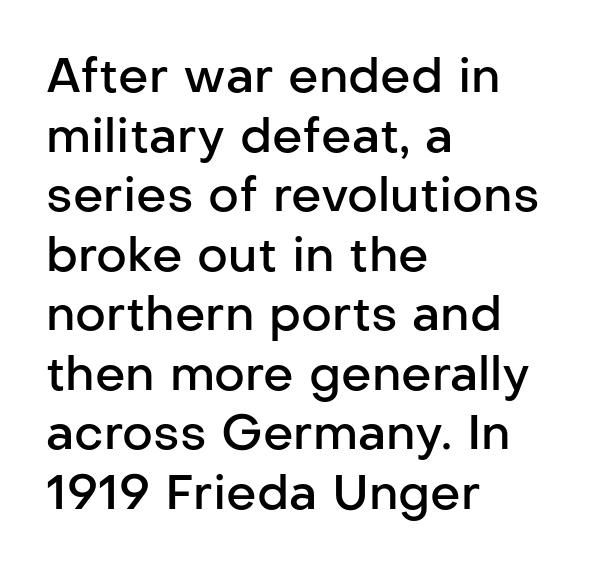
{"serif": "no", "italic": "no", "bold": "semi", "weight": "semibold", "width": "normal", "stroke_contrast": "low", "x_height": "medium", "monospaced": "no", "underline": "no", "align": "left", "line_spacing_ratio": 1.24, "letter_spacing": "normal", "letter_spacing_em": 0.0, "glyph_px": 48}
